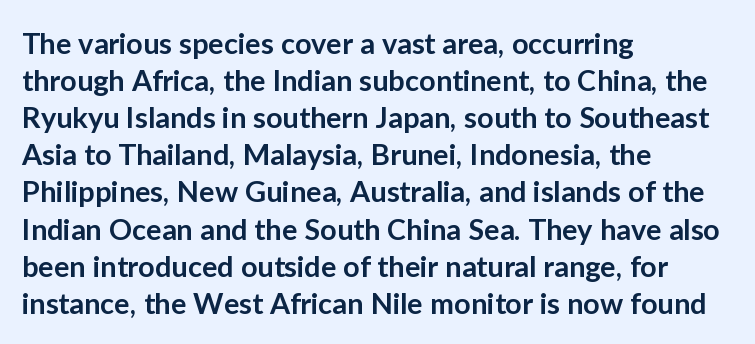
The image shows 29 px semibold sans-serif type, upright; set left-aligned, normal line spacing (1.28x), normal letter spacing, not underlined; low stroke contrast and a medium x-height.
